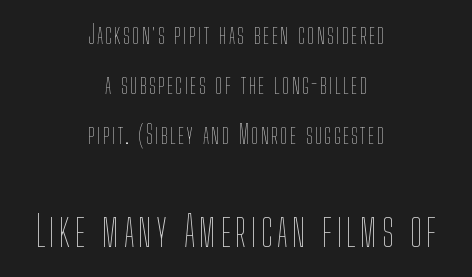
Q: Is the text bold? A: No.
Q: Is the text italic (slanted)? A: No, it is upright.
Q: Is the text underlined? A: No.
Q: How is the paragraph aligned? A: Centered.
Q: Is the spacing between lines tight, normal or loose? A: Loose.
Q: Which block of text is set in a larger size, the first (top) or the second (bottom)? A: The second (bottom) one.
Q: Width (condensed, normal, or wide)? A: Condensed.
Q: Stroke contrast? A: Low.
Q: x-height? A: Medium.
Q: Monospaced? A: No.
